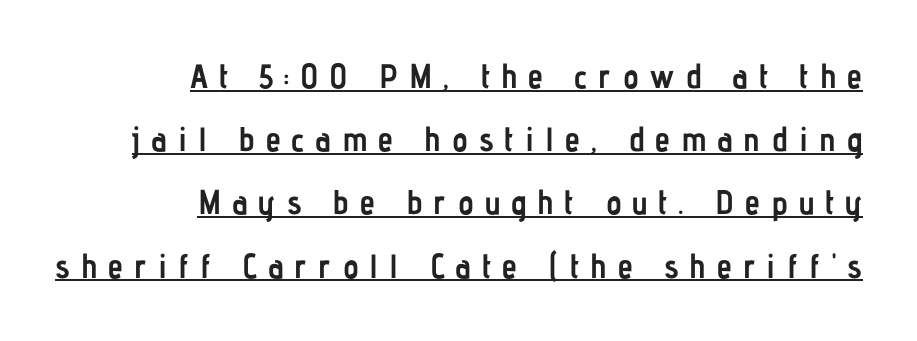
Heavy, bold letterforms. What stands out about the letter spacing? Its width — letters are far apart. The letters stand upright; this is a roman face. The text block is weighted toward the right margin, trailing off unevenly leftward. These lines are rendered in a variable-pitch font.
